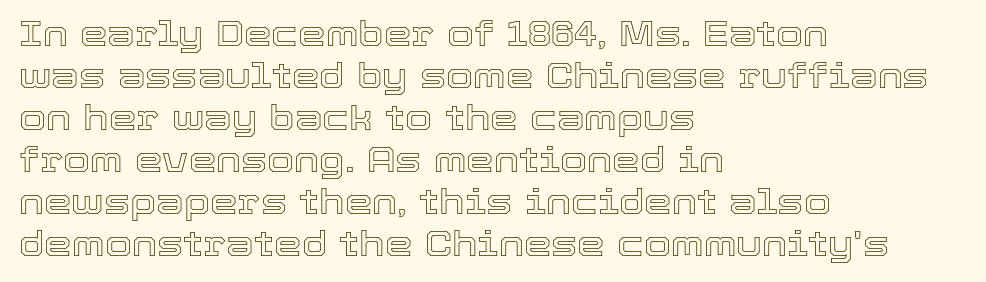
Q: Is the text italic (slanted)? A: No, it is upright.
Q: Is the text underlined? A: No.
Q: How is the paragraph aligned? A: Left-aligned.
Q: Is the spacing between letters normal or unusually wide? A: Normal.
Q: Width (condensed, normal, or wide)? A: Normal.
Q: x-height? A: Medium.
Q: Monospaced? A: No.
